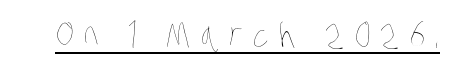
{"bold": "no", "weight": "thin", "width": "condensed", "stroke_contrast": "low", "x_height": "large", "monospaced": "no", "underline": "yes", "letter_spacing": "wide", "letter_spacing_em": 0.28, "glyph_px": 36}
